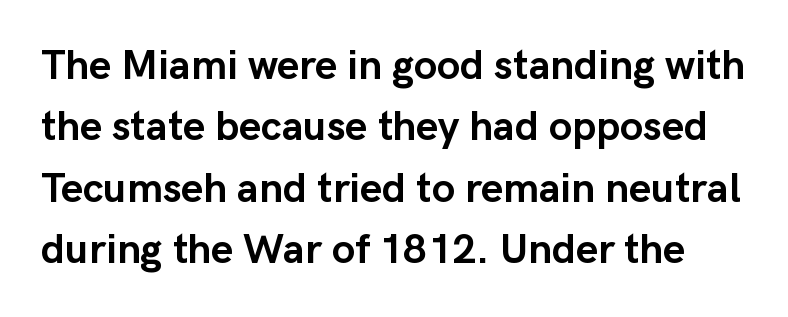
The image shows 42 px semibold sans-serif type, upright; set normal line spacing (1.46x), normal letter spacing, not underlined; low stroke contrast and a medium x-height.
